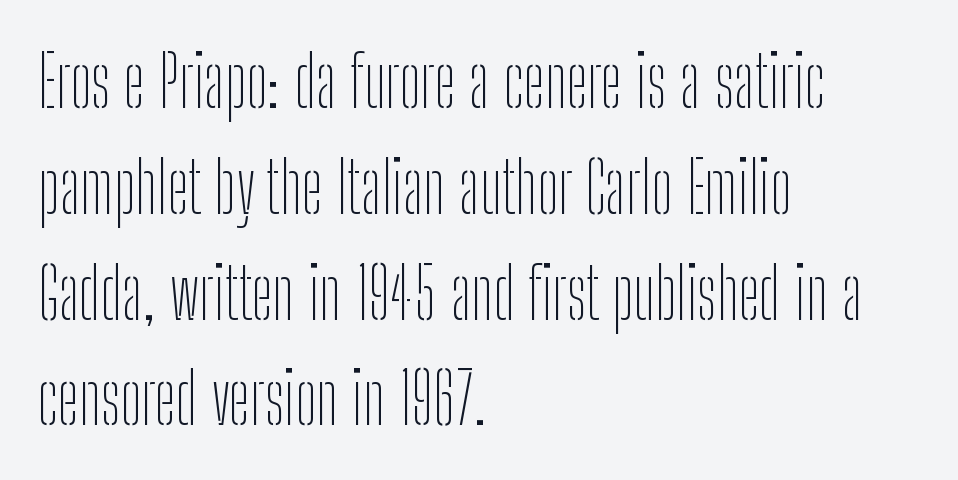
{"serif": "no", "italic": "no", "bold": "no", "weight": "thin", "width": "condensed", "stroke_contrast": "low", "x_height": "medium", "monospaced": "no", "underline": "no", "align": "left", "line_spacing": "normal", "line_spacing_ratio": 1.49, "letter_spacing": "normal", "letter_spacing_em": 0.0, "glyph_px": 71}
